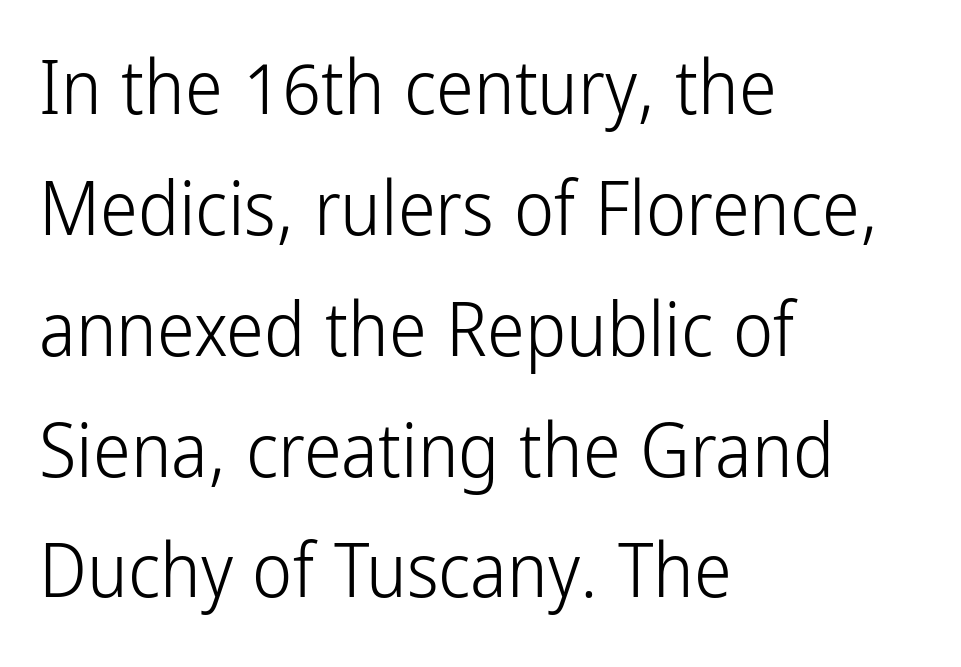
Default kerning and tracking; the words read as compact shapes. Unlike italic type, these characters show no tilt at all. The font sits on the lighter half of the weight spectrum, regular included. Is this a fixed-width face? No — the glyphs have proportional, varying widths. The rendering shows plain stroke endings on the letterforms — a sans-serif design. Interline gaps are of average width in this sample.
